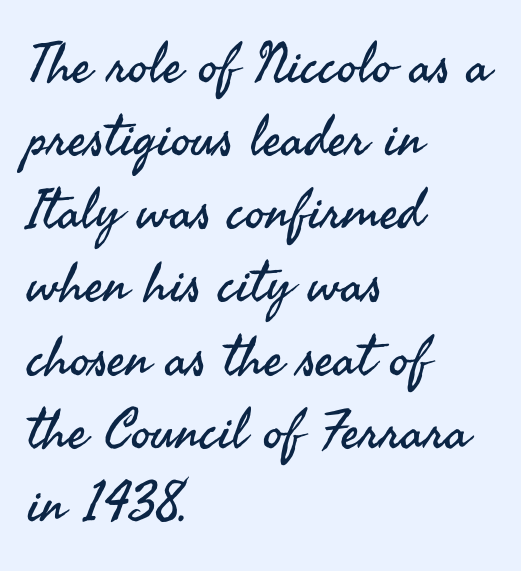
The text was rendered using a sans face with plain stroke endings. Nothing unusual about the tracking: characters are spaced as the font intends. The setting favours the left margin, as ordinary paragraphs usually do. A typesetter would call this proportional, since set widths differ per character. The typesetting does not lean heavy: it is not bold.
